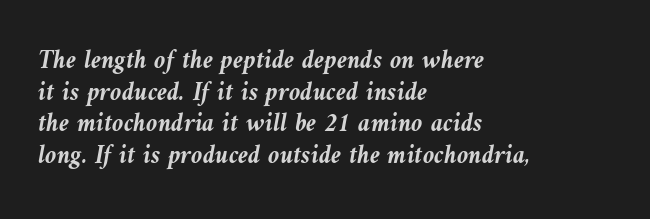
Q: Is the text bold? A: Yes.
Q: Is the text italic (slanted)? A: Yes, it leans left by about 9 degrees.
Q: Is the text underlined? A: No.
Q: How is the paragraph aligned? A: Left-aligned.
Q: Is the spacing between letters normal or unusually wide? A: Normal.
